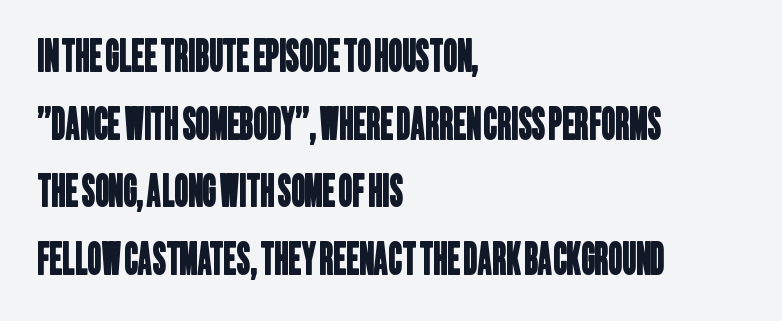
Q: Is the typeface a serif or a sans-serif typeface? A: Sans-serif.
Q: Is the text underlined? A: No.
Q: How is the paragraph aligned? A: Left-aligned.
Q: Is the spacing between letters normal or unusually wide? A: Normal.
Q: Is the spacing between lines tight, normal or loose? A: Normal.
Q: Width (condensed, normal, or wide)? A: Condensed.
Q: Stroke contrast? A: Low.
Q: x-height? A: Large.
Q: Monospaced? A: No.
